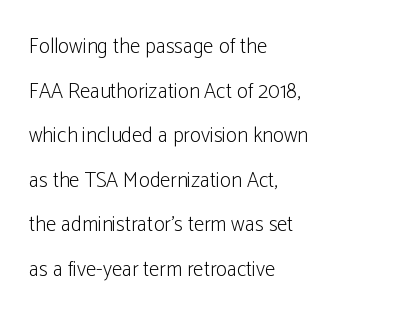
The image shows 21 px text type, upright; set left-aligned, loose line spacing (2.12x), normal letter spacing, not underlined.
